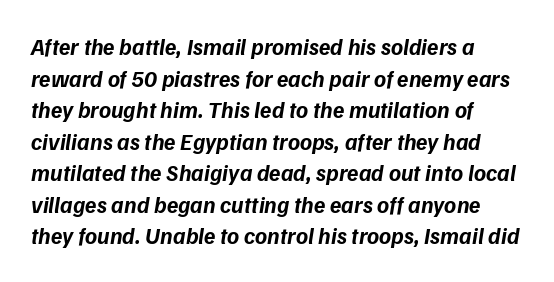
{"italic": "yes", "lean": "right", "slant_degrees": 9, "bold": "yes", "underline": "no", "align": "left", "line_spacing": "normal", "line_spacing_ratio": 1.37, "letter_spacing": "normal", "letter_spacing_em": 0.0, "glyph_px": 23}
